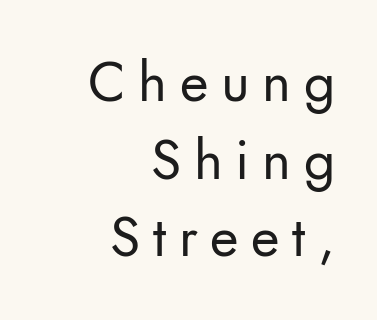
Q: Is the text bold? A: No.
Q: Is the text italic (slanted)? A: No, it is upright.
Q: Is the typeface a serif or a sans-serif typeface? A: Sans-serif.
Q: Is the text underlined? A: No.
Q: How is the paragraph aligned? A: Right-aligned.
Q: Is the spacing between letters normal or unusually wide? A: Unusually wide.
Q: Is the spacing between lines tight, normal or loose? A: Normal.
Q: Width (condensed, normal, or wide)? A: Normal.
Q: Stroke contrast? A: Low.
Q: x-height? A: Small.
Q: Monospaced? A: No.
